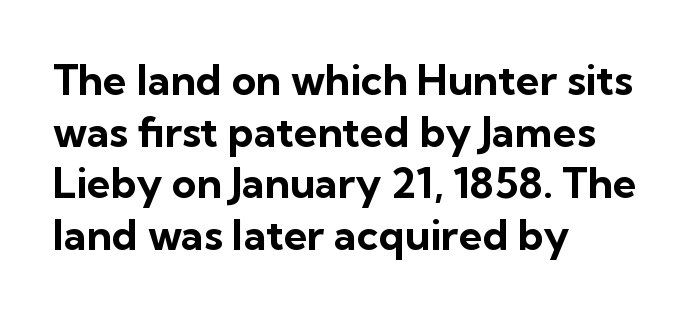
Caption: multi-line text, flush left, ragged right. Vertical strokes here are truly vertical. Think of a printed novel: that variable character pitch is what you see here. What stands out about the letter spacing? Nothing — it is the standard amount. Observe the absence of serifs on each vertical stroke in this sample. How heavy is the stroke? Heavy — this is a bold.
